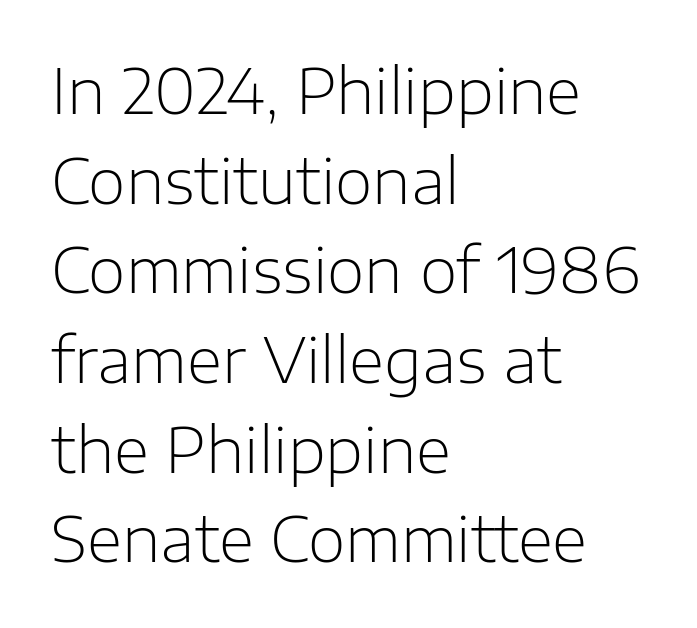
{"serif": "no", "italic": "no", "bold": "no", "weight": "light", "width": "normal", "stroke_contrast": "low", "x_height": "medium", "monospaced": "no", "underline": "no", "align": "left", "line_spacing": "normal", "line_spacing_ratio": 1.47, "letter_spacing": "normal", "letter_spacing_em": 0.0, "glyph_px": 61}
